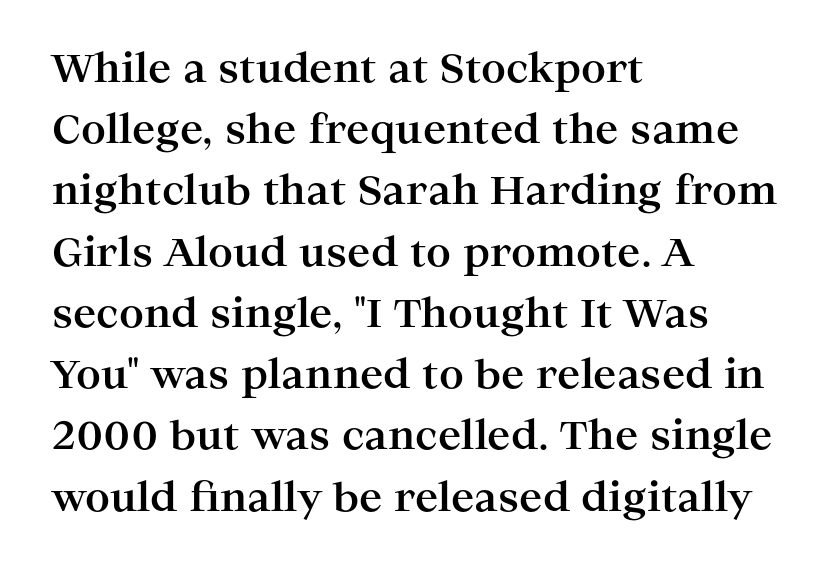
{"serif": "yes", "italic": "no", "bold": "yes", "weight": "bold", "width": "wide", "stroke_contrast": "high", "x_height": "medium", "monospaced": "no", "underline": "no", "align": "left", "line_spacing": "normal", "line_spacing_ratio": 1.57, "letter_spacing": "normal", "letter_spacing_em": 0.0, "glyph_px": 39}
